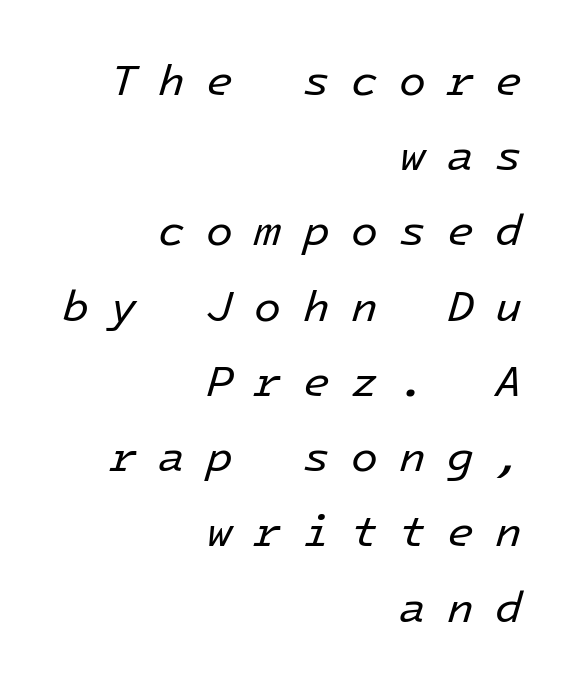
{"italic": "yes", "lean": "right", "slant_degrees": 16, "bold": "no", "weight": "regular", "width": "normal", "stroke_contrast": "low", "x_height": "medium", "underline": "no", "align": "right", "line_spacing_ratio": 1.71, "letter_spacing": "wide", "letter_spacing_em": 0.48, "glyph_px": 44}
